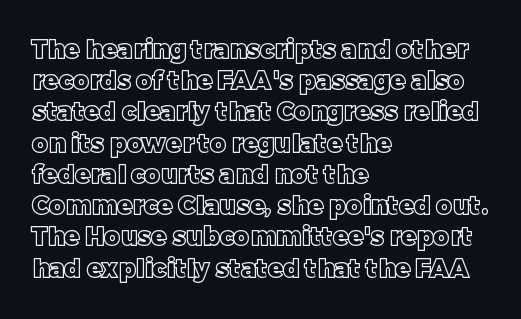
The image shows 25 px text type, upright; set left-aligned, normal line spacing (1.25x), normal letter spacing, not underlined.
